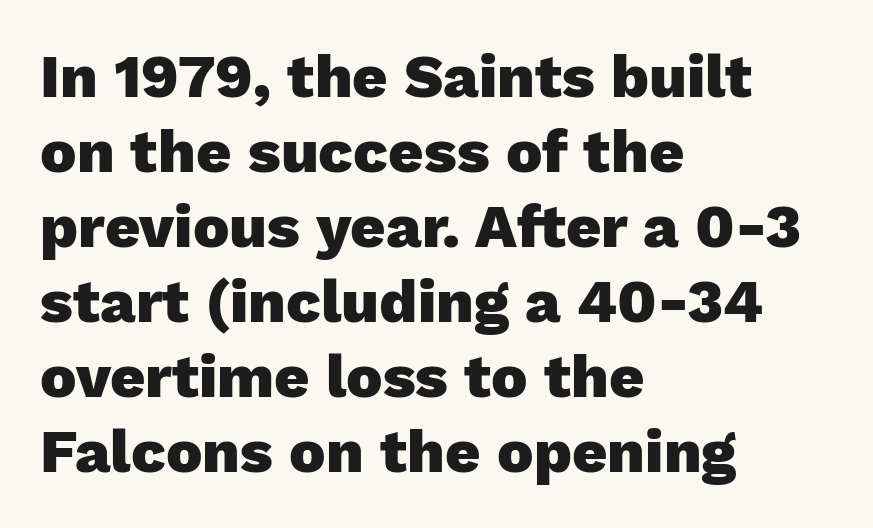
Every stem runs plumb, perpendicular to the baseline. The foot of each line stays bare and open. The lines in this sample share a left origin and differ only in where they stop. The characters look thick and weighty, a clear bold.
